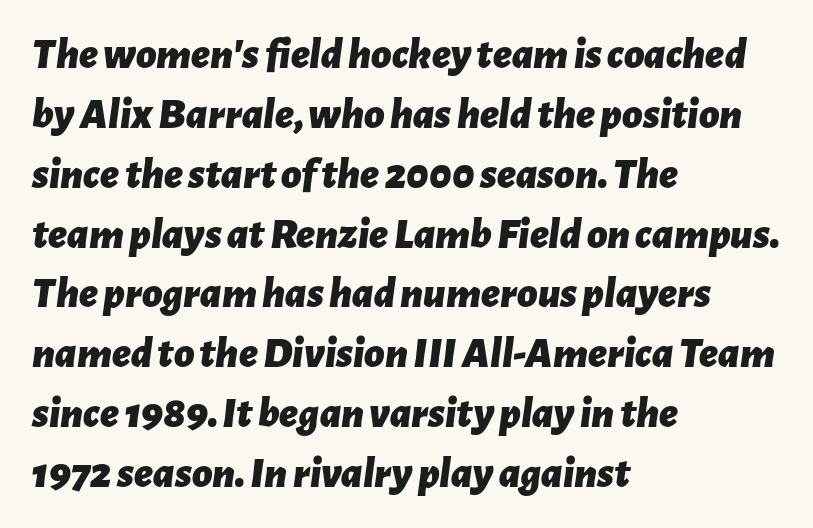
Casual observation: everything's shoved over to the left. Rendered with sloped, italic letterforms. Honestly, the letter spacing is just normal — you wouldn't notice it. Vertical spacing — default. Heavy, bold letterforms. The words here are not underlined.
